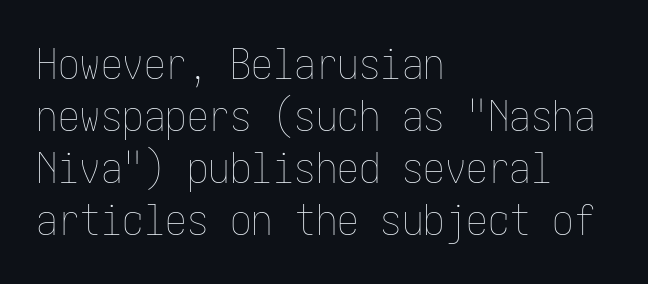
Posture: vertical. Leftover space on each line is placed entirely after the last word. The characters are drawn with everyday or finer stroke widths. How are the letters spaced? Ordinarily, with no added tracking. Plain, unruled lines of type.
